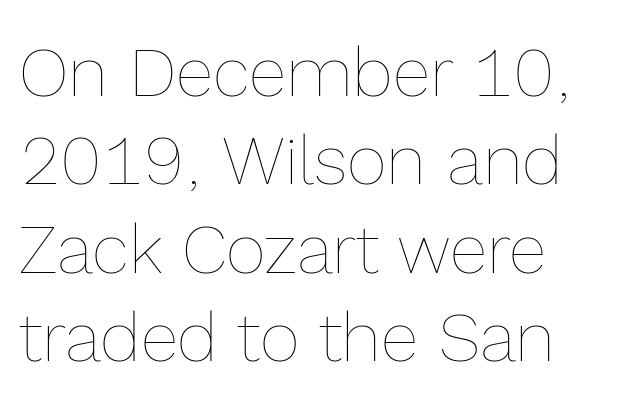
The image shows 69 px thin type, upright; set left-aligned, normal line spacing (1.28x), normal letter spacing, not underlined; a medium x-height.
